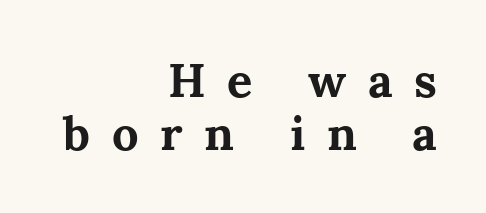
Here the designer chose a conventional face with non-uniform glyph widths. The rendering inserts visible extra space after every character. A student would call this right alignment; a typographer would say flush right, rag left. Weight check: bold — yes, fully. Every stem runs plumb, perpendicular to the baseline.
